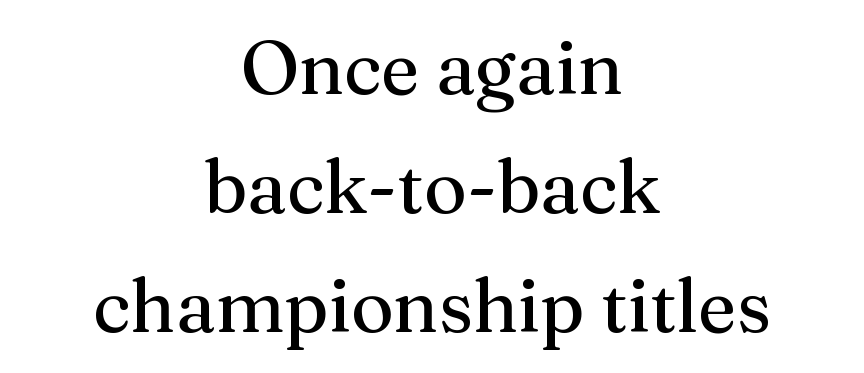
The image shows 74 px regular-weight serif type, upright; set centered, normal line spacing (1.61x), normal letter spacing, not underlined; medium stroke contrast and a medium x-height.
